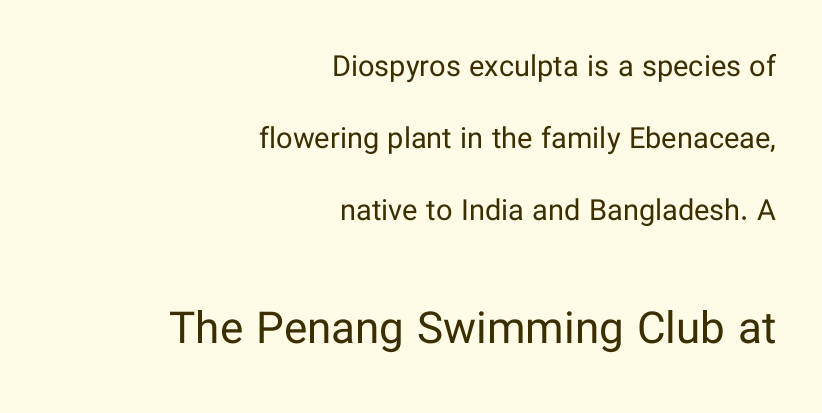
Q: Is the text bold? A: No.
Q: Is the text italic (slanted)? A: No, it is upright.
Q: Is the typeface a serif or a sans-serif typeface? A: Sans-serif.
Q: Is the text underlined? A: No.
Q: How is the paragraph aligned? A: Right-aligned.
Q: Is the spacing between letters normal or unusually wide? A: Normal.
Q: Is the spacing between lines tight, normal or loose? A: Loose.
Q: Which block of text is set in a larger size, the first (top) or the second (bottom)? A: The second (bottom) one.
Q: Width (condensed, normal, or wide)? A: Normal.
Q: Stroke contrast? A: Low.
Q: x-height? A: Medium.
Q: Monospaced? A: No.
